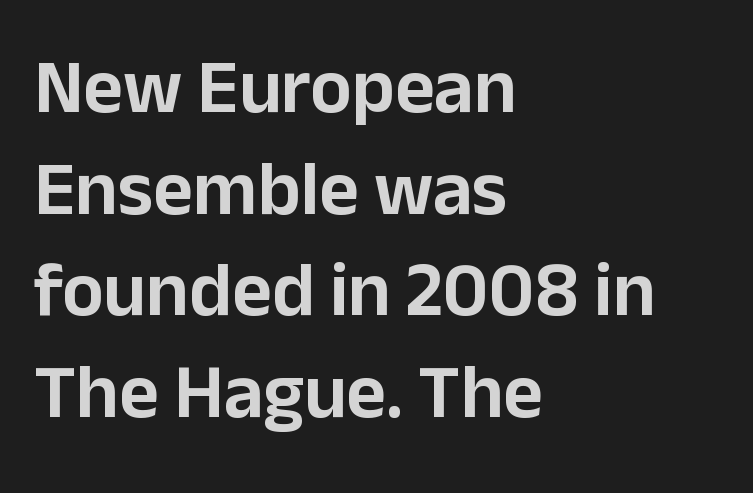
Q: Is the text italic (slanted)? A: No, it is upright.
Q: Is the typeface a serif or a sans-serif typeface? A: Sans-serif.
Q: Is the text underlined? A: No.
Q: How is the paragraph aligned? A: Left-aligned.
Q: Is the spacing between letters normal or unusually wide? A: Normal.
Q: Is the spacing between lines tight, normal or loose? A: Normal.
Q: Width (condensed, normal, or wide)? A: Normal.
Q: Stroke contrast? A: Low.
Q: x-height? A: Medium.
Q: Monospaced? A: No.
